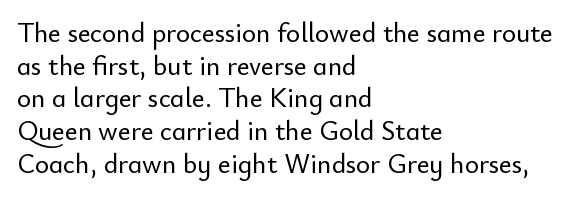
Q: Is the text italic (slanted)? A: No, it is upright.
Q: Is the text underlined? A: No.
Q: How is the paragraph aligned? A: Left-aligned.
Q: Is the spacing between letters normal or unusually wide? A: Normal.
